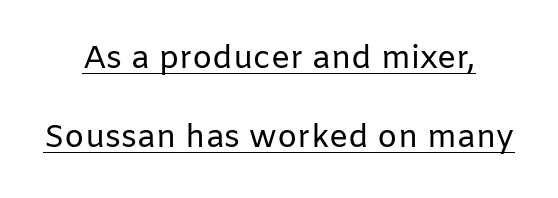
Q: Is the text bold? A: No.
Q: Is the text italic (slanted)? A: No, it is upright.
Q: Is the typeface a serif or a sans-serif typeface? A: Sans-serif.
Q: Is the text underlined? A: Yes.
Q: How is the paragraph aligned? A: Centered.
Q: Is the spacing between letters normal or unusually wide? A: Normal.
Q: Is the spacing between lines tight, normal or loose? A: Loose.
Q: Width (condensed, normal, or wide)? A: Normal.
Q: Stroke contrast? A: Low.
Q: x-height? A: Medium.
Q: Monospaced? A: No.
